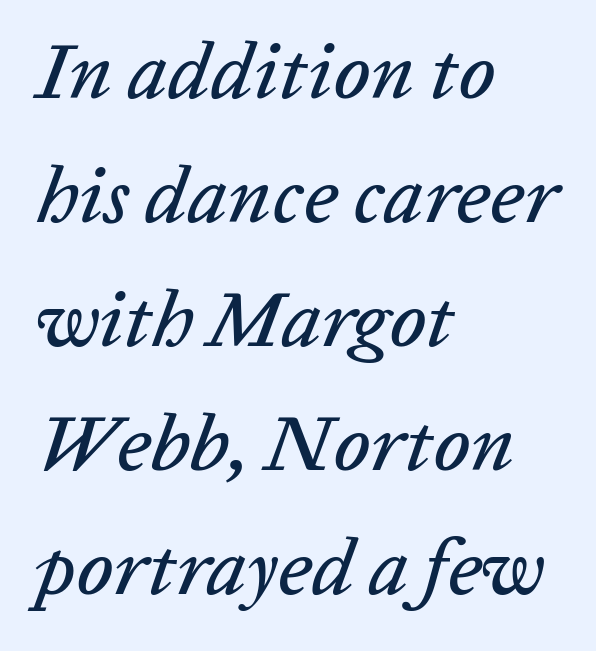
Q: Is the text italic (slanted)? A: Yes, it leans right by about 20 degrees.
Q: Is the text underlined? A: No.
Q: How is the paragraph aligned? A: Left-aligned.
Q: Is the spacing between letters normal or unusually wide? A: Normal.
Q: Is the spacing between lines tight, normal or loose? A: Normal.
Q: Width (condensed, normal, or wide)? A: Normal.
Q: Stroke contrast? A: Low.
Q: x-height? A: Medium.
Q: Monospaced? A: No.
